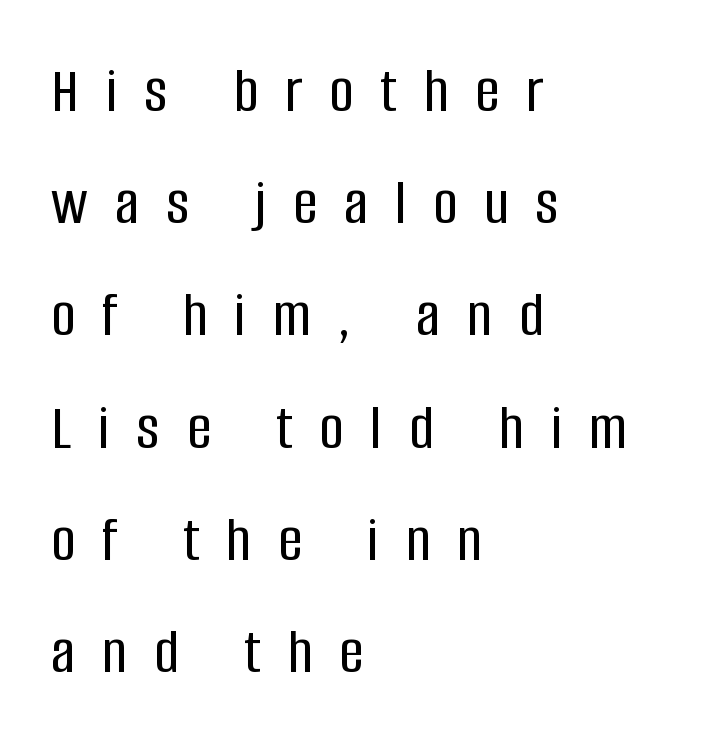
The image shows 66 px condensed sans-serif type, upright; set left-aligned, normal line spacing (1.7x), unusually wide letter spacing (+0.41 em), not underlined; low stroke contrast and a large x-height.
